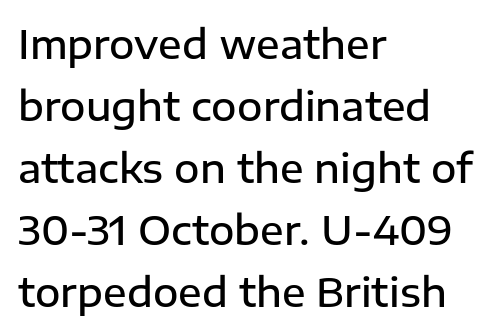
Q: Is the text bold? A: Semi-bold.
Q: Is the text italic (slanted)? A: No, it is upright.
Q: Is the typeface a serif or a sans-serif typeface? A: Sans-serif.
Q: Is the text underlined? A: No.
Q: How is the paragraph aligned? A: Left-aligned.
Q: Is the spacing between letters normal or unusually wide? A: Normal.
Q: Is the spacing between lines tight, normal or loose? A: Normal.
Q: Width (condensed, normal, or wide)? A: Normal.
Q: Stroke contrast? A: Low.
Q: x-height? A: Medium.
Q: Monospaced? A: No.
